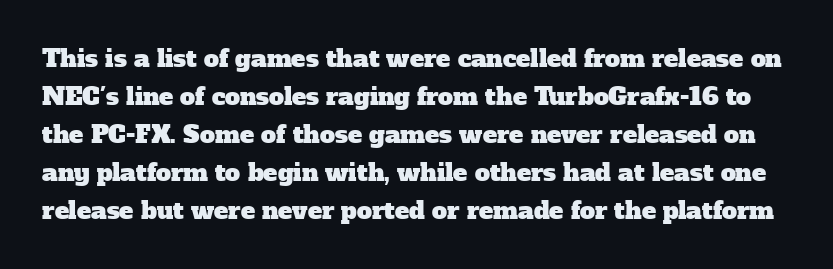
{"underline": "no", "line_spacing": "normal", "line_spacing_ratio": 1.58, "letter_spacing": "normal", "letter_spacing_em": 0.0, "glyph_px": 24}
